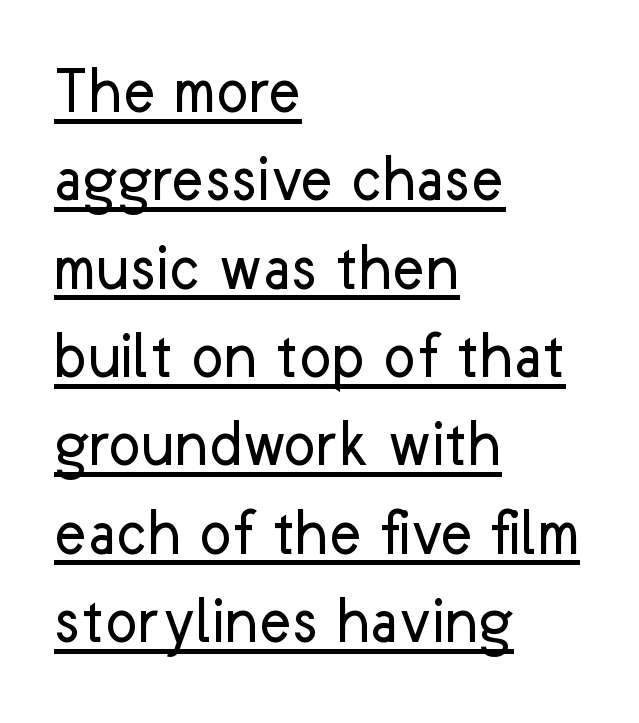
Nope, no serifs anywhere on these letters. Casual observation: everything's shoved over to the left. On a weight scale, this lands at 450 or below. The letters stand upright; this is a roman face. Compared with undecorated copy, this sample adds a rule below the words. Regular leading.
